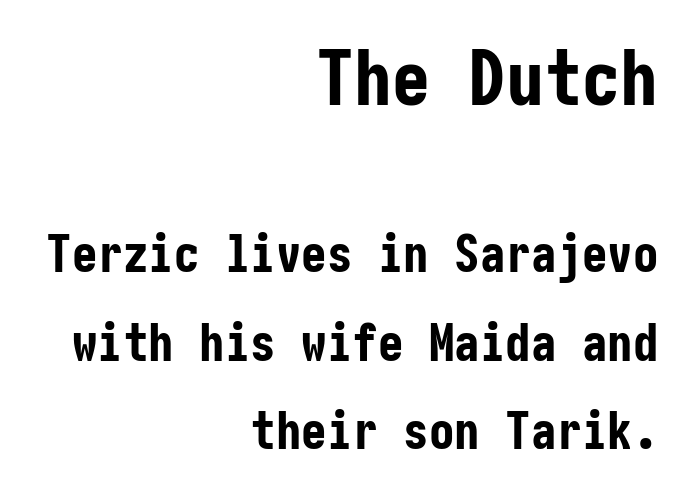
The image shows 76 px bold, condensed sans-serif type, upright; set right-aligned, line spacing 1.73x, normal letter spacing, not underlined; the first (top) block is 1.49x larger; low stroke contrast and a medium x-height.
